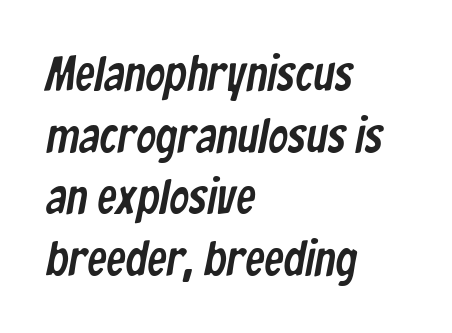
Q: Is the typeface a serif or a sans-serif typeface? A: Sans-serif.
Q: Is the text underlined? A: No.
Q: How is the paragraph aligned? A: Left-aligned.
Q: Is the spacing between letters normal or unusually wide? A: Normal.
Q: Is the spacing between lines tight, normal or loose? A: Normal.
Q: Width (condensed, normal, or wide)? A: Condensed.
Q: Stroke contrast? A: Low.
Q: x-height? A: Medium.
Q: Monospaced? A: No.
